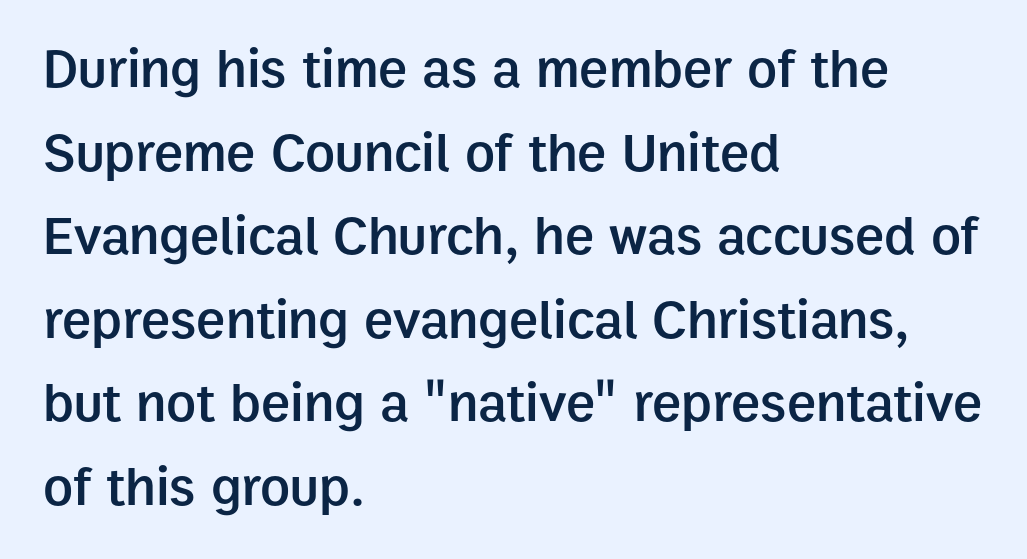
The rendering uses natural spacing where letterforms have individual widths. Leading: standard. Nobody drew a line under any word here. Quick note: not italic, upright.
